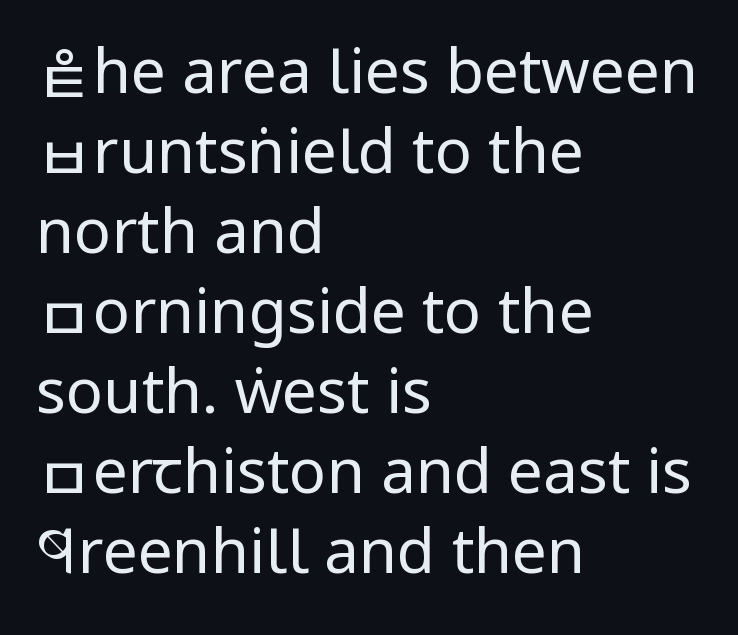
The image shows 62 px regular-weight, condensed sans-serif type, upright; set left-aligned, normal line spacing (1.29x), normal letter spacing, not underlined; low stroke contrast and a large x-height.
